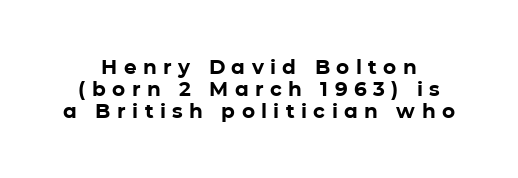
The image shows 20 px bold type, upright; set tight line spacing (1.09x), unusually wide letter spacing (+0.32 em), not underlined.
